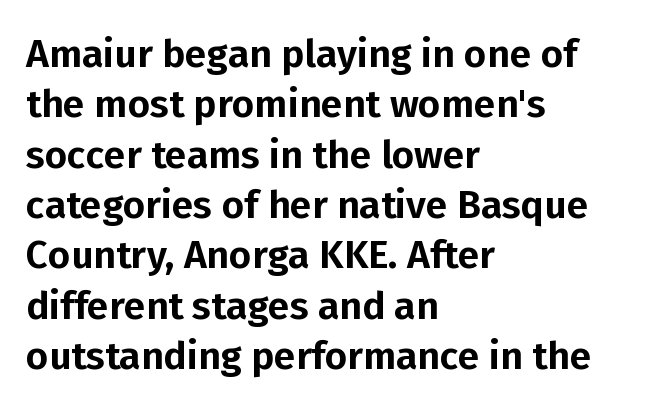
Q: Is the text italic (slanted)? A: No, it is upright.
Q: Is the typeface a serif or a sans-serif typeface? A: Sans-serif.
Q: Is the text underlined? A: No.
Q: How is the paragraph aligned? A: Left-aligned.
Q: Is the spacing between letters normal or unusually wide? A: Normal.
Q: Is the spacing between lines tight, normal or loose? A: Normal.
Q: Width (condensed, normal, or wide)? A: Normal.
Q: Stroke contrast? A: Low.
Q: x-height? A: Medium.
Q: Monospaced? A: No.
